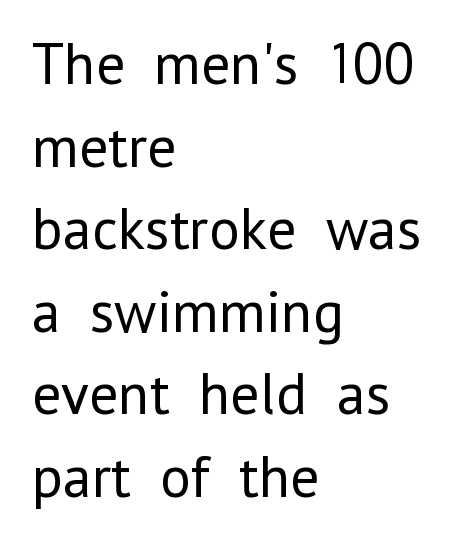
Q: Is the text bold? A: No.
Q: Is the text italic (slanted)? A: No, it is upright.
Q: Is the typeface a serif or a sans-serif typeface? A: Sans-serif.
Q: Is the text underlined? A: No.
Q: How is the paragraph aligned? A: Left-aligned.
Q: Is the spacing between letters normal or unusually wide? A: Normal.
Q: Is the spacing between lines tight, normal or loose? A: Normal.
Q: Width (condensed, normal, or wide)? A: Normal.
Q: Stroke contrast? A: Low.
Q: x-height? A: Medium.
Q: Monospaced? A: No.
